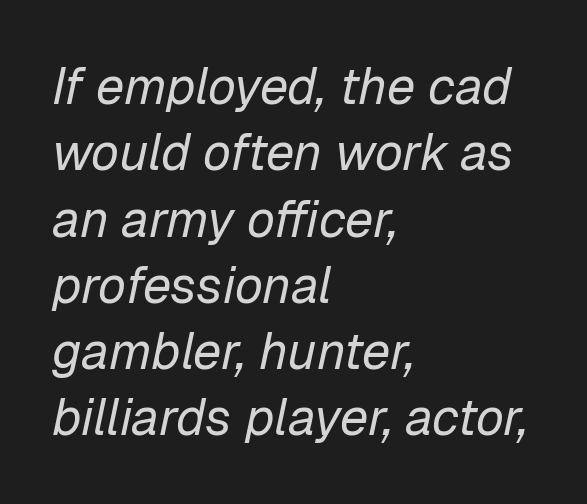
Q: Is the text bold? A: No.
Q: Is the text italic (slanted)? A: Yes, it leans right by about 12 degrees.
Q: Is the text underlined? A: No.
Q: How is the paragraph aligned? A: Left-aligned.
Q: Is the spacing between letters normal or unusually wide? A: Normal.
Q: Is the spacing between lines tight, normal or loose? A: Normal.
Q: Width (condensed, normal, or wide)? A: Normal.
Q: Stroke contrast? A: Low.
Q: x-height? A: Medium.
Q: Monospaced? A: No.
